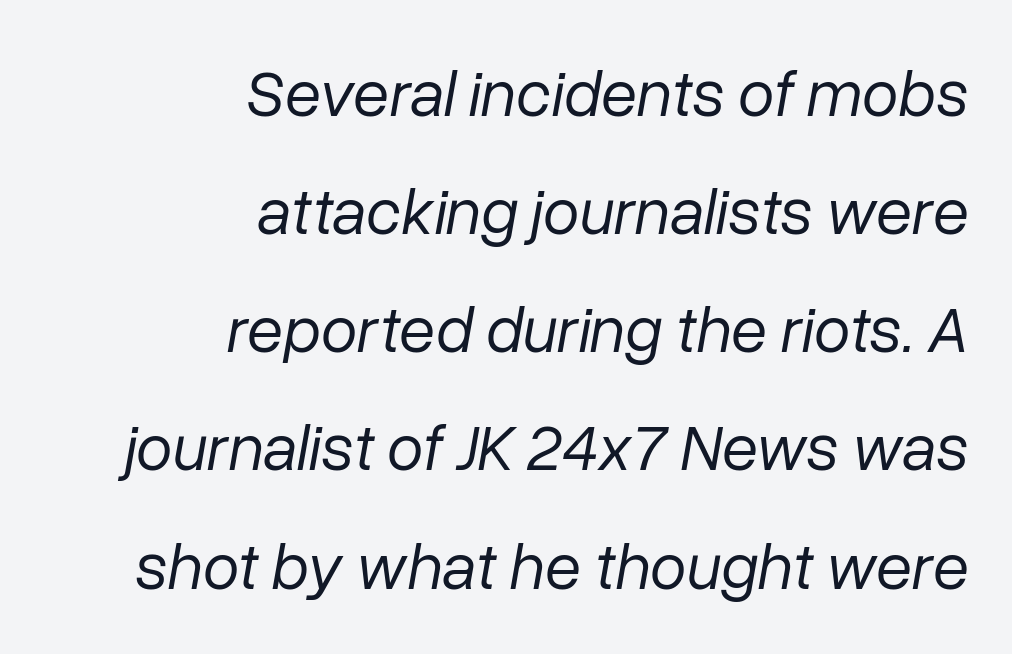
Posture: slanted. A student would call this right alignment; a typographer would say flush right, rag left. Nothing heavy about these letters — not bold at all. These lines are rendered in a variable-pitch font. Each row of text sits above clean, open space.
